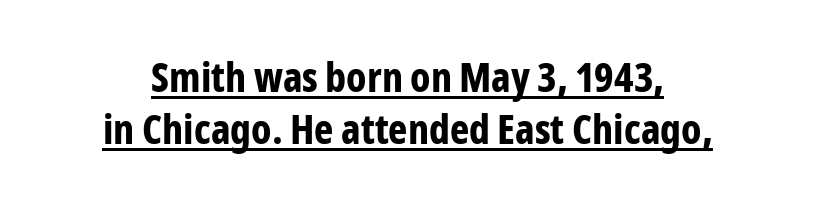
Q: Is the text bold? A: Yes.
Q: Is the text italic (slanted)? A: No, it is upright.
Q: Is the typeface a serif or a sans-serif typeface? A: Sans-serif.
Q: Is the text underlined? A: Yes.
Q: Is the spacing between letters normal or unusually wide? A: Normal.
Q: Is the spacing between lines tight, normal or loose? A: Normal.
Q: Width (condensed, normal, or wide)? A: Condensed.
Q: Stroke contrast? A: Low.
Q: x-height? A: Medium.
Q: Monospaced? A: No.
